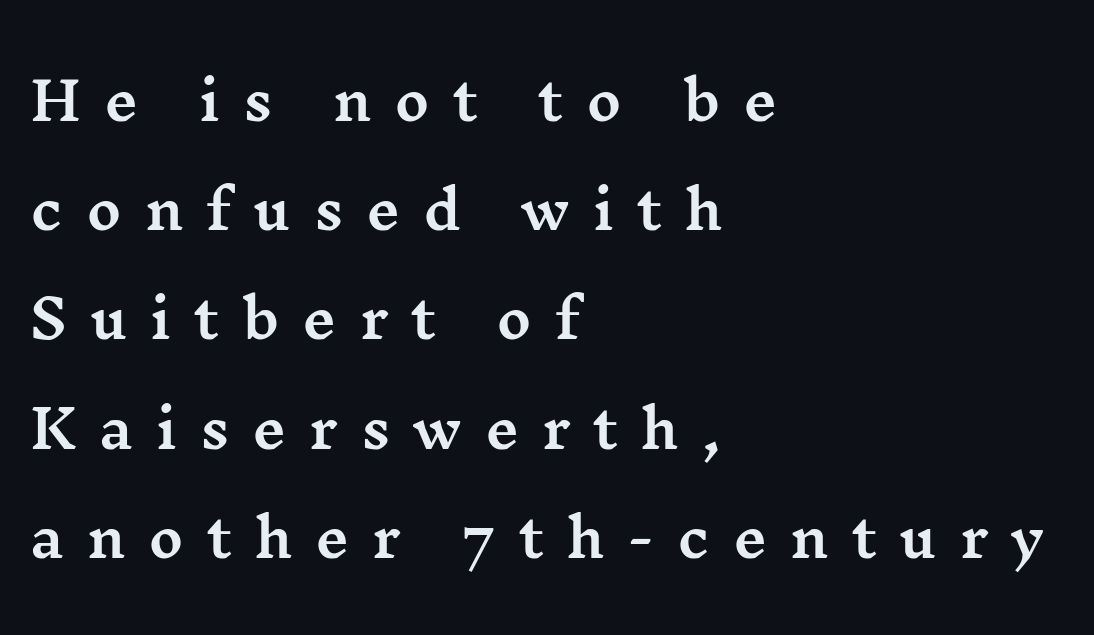
{"serif": "yes", "italic": "no", "width": "wide", "stroke_contrast": "medium", "x_height": "medium", "monospaced": "no", "underline": "no", "align": "left", "line_spacing": "loose", "line_spacing_ratio": 2.06, "letter_spacing": "wide", "letter_spacing_em": 0.43, "glyph_px": 53}
